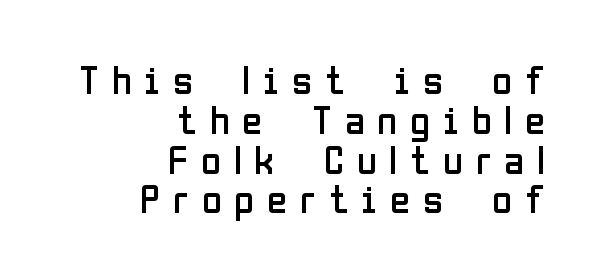
The image shows 41 px regular-weight, condensed sans-serif type, upright; set right-aligned, tight line spacing (0.97x), unusually wide letter spacing (+0.31 em), not underlined; low stroke contrast and a medium x-height.
